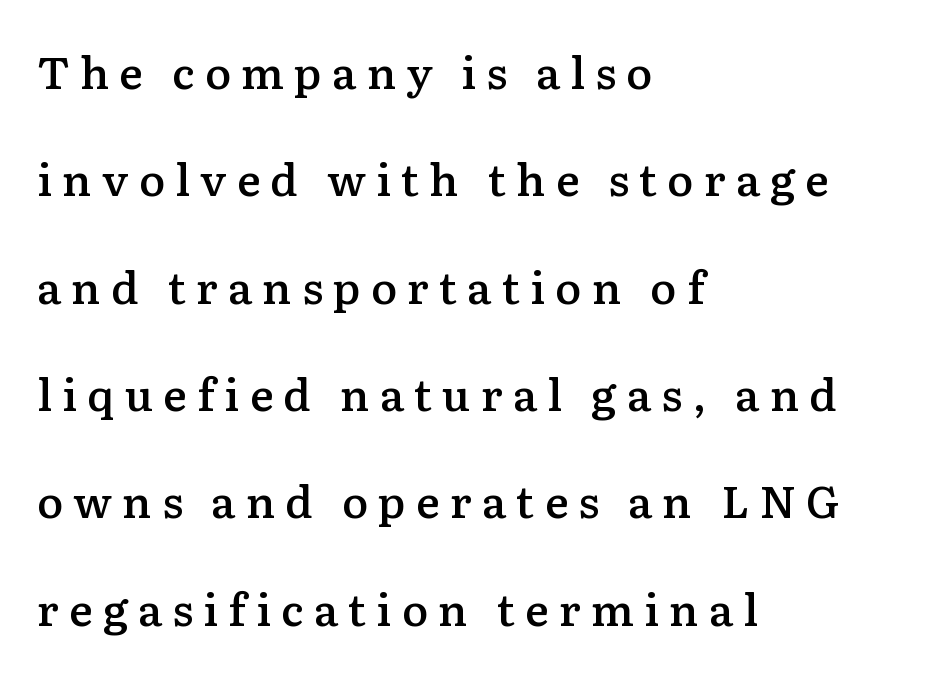
{"serif": "yes", "italic": "no", "bold": "semi", "weight": "semibold", "width": "normal", "stroke_contrast": "low", "x_height": "medium", "monospaced": "no", "underline": "no", "align": "left", "line_spacing": "loose", "line_spacing_ratio": 2.44, "letter_spacing": "wide", "letter_spacing_em": 0.23, "glyph_px": 44}
